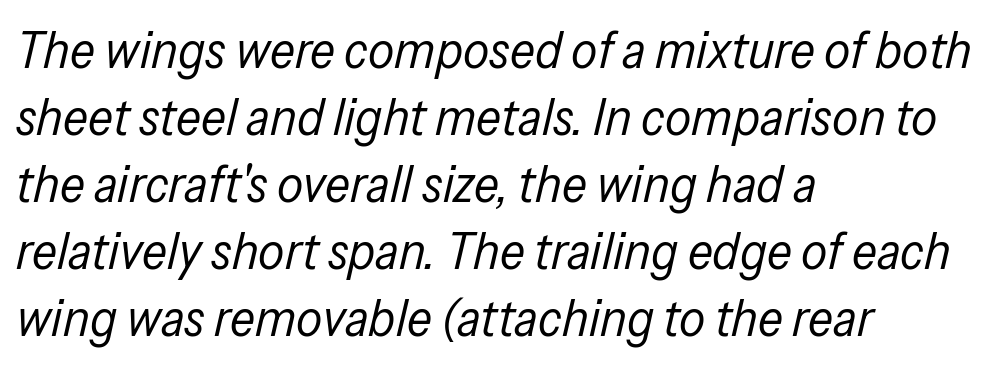
The image shows 52 px regular-weight, condensed type, italic (leaning right); set left-aligned, normal line spacing (1.29x), normal letter spacing, not underlined; low stroke contrast and a medium x-height.
